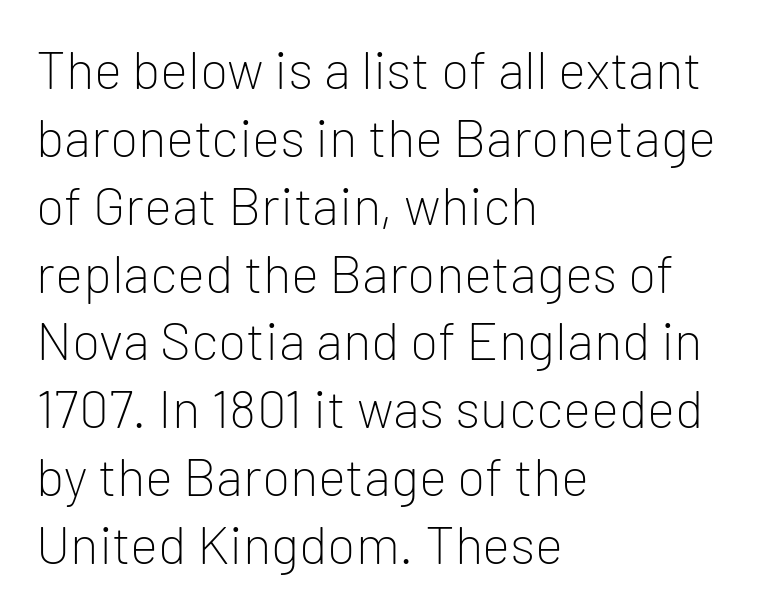
Every character sits straight up, as roman type does. This sample has the flowing, uneven cadence of proportional lettering. No extra ink here — the face is not bold. Plain, unruled lines of type. Tracking value appears to be zero — textbook default spacing. Evenly set lines give the paragraph a standard silhouette.
